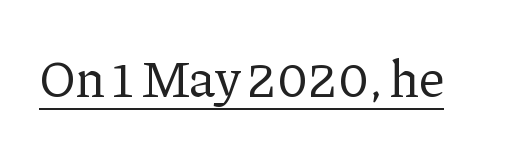
Q: Is the text bold? A: No.
Q: Is the text italic (slanted)? A: No, it is upright.
Q: Is the typeface a serif or a sans-serif typeface? A: Serif.
Q: Is the text underlined? A: Yes.
Q: Is the spacing between letters normal or unusually wide? A: Normal.
Q: Width (condensed, normal, or wide)? A: Normal.
Q: Stroke contrast? A: Low.
Q: x-height? A: Medium.
Q: Monospaced? A: No.
